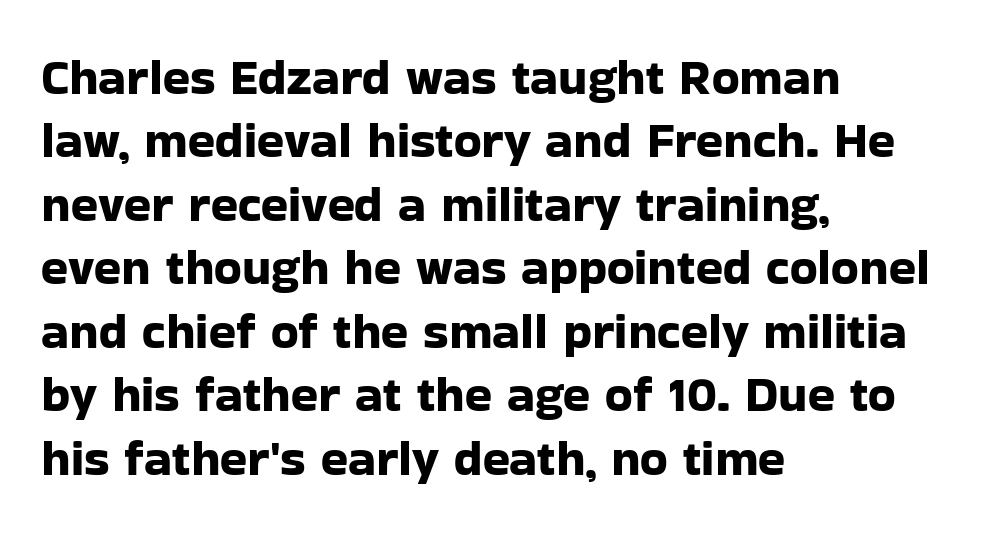
{"serif": "no", "italic": "no", "width": "normal", "stroke_contrast": "low", "x_height": "medium", "monospaced": "no", "underline": "no", "align": "left", "line_spacing": "normal", "line_spacing_ratio": 1.27, "letter_spacing": "normal", "letter_spacing_em": 0.0, "glyph_px": 50}
